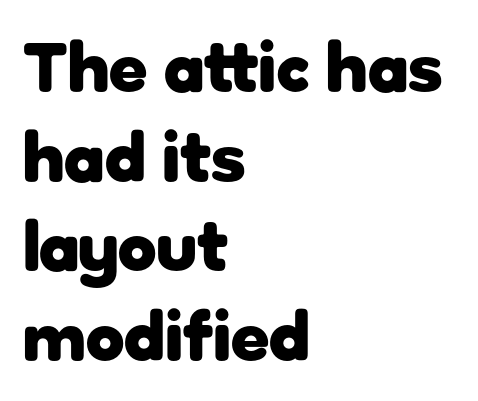
The image shows 70 px heavy sans-serif type, upright; set left-aligned, normal line spacing (1.28x), normal letter spacing, not underlined; low stroke contrast and a medium x-height.
